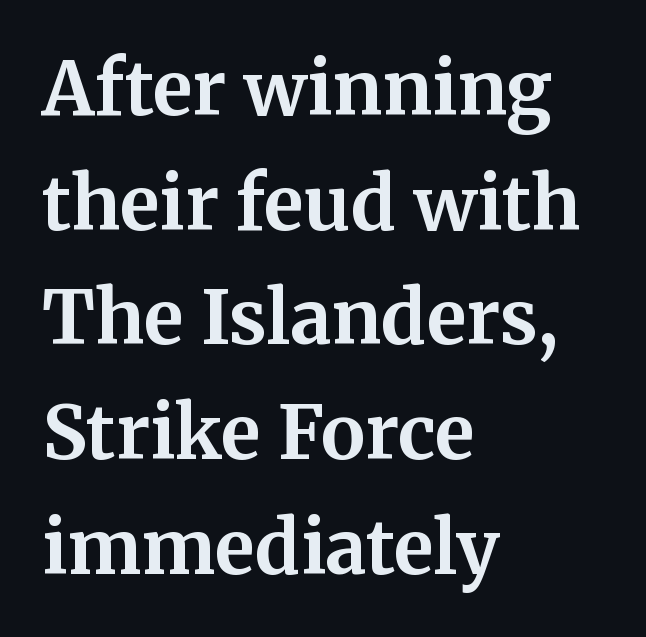
{"serif": "yes", "italic": "no", "bold": "yes", "weight": "bold", "width": "normal", "stroke_contrast": "medium", "x_height": "medium", "monospaced": "no", "underline": "no", "align": "left", "line_spacing": "normal", "line_spacing_ratio": 1.55, "letter_spacing": "normal", "letter_spacing_em": 0.0, "glyph_px": 74}
